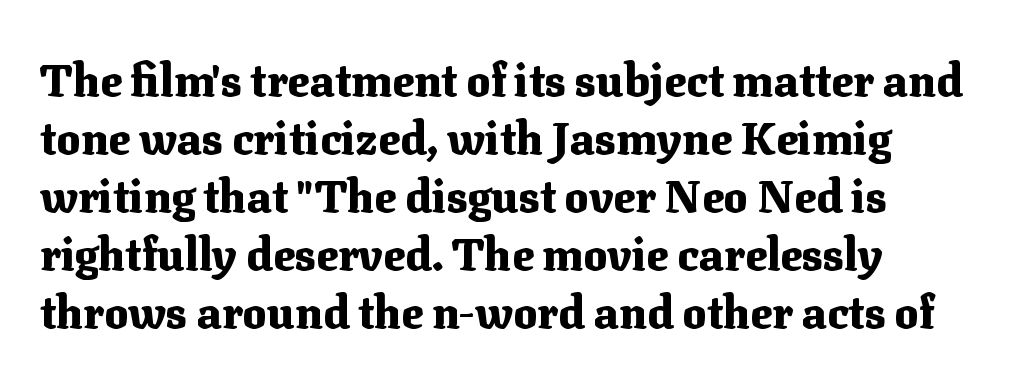
{"serif": "yes", "italic": "no", "bold": "yes", "weight": "heavy", "width": "normal", "stroke_contrast": "medium", "x_height": "medium", "monospaced": "no", "underline": "no", "align": "left", "line_spacing": "normal", "line_spacing_ratio": 1.29, "letter_spacing": "normal", "letter_spacing_em": 0.0, "glyph_px": 45}
